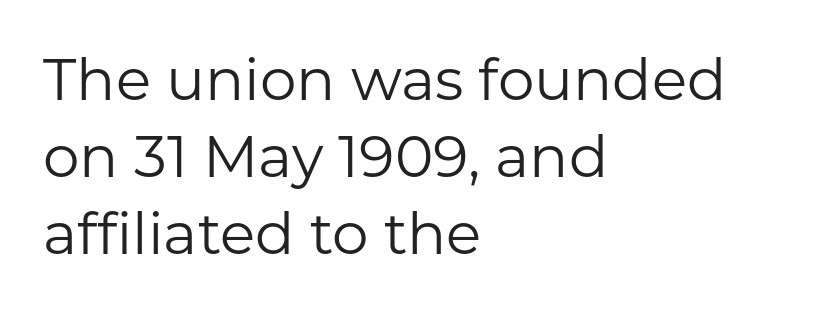
Does extra space separate the letters? No, they use regular spacing. Regarding serifs, this sample does without them. Ink coverage per letter is moderate at most. These lines are rendered in a variable-pitch font. Leftover space on each line is placed entirely after the last word.
